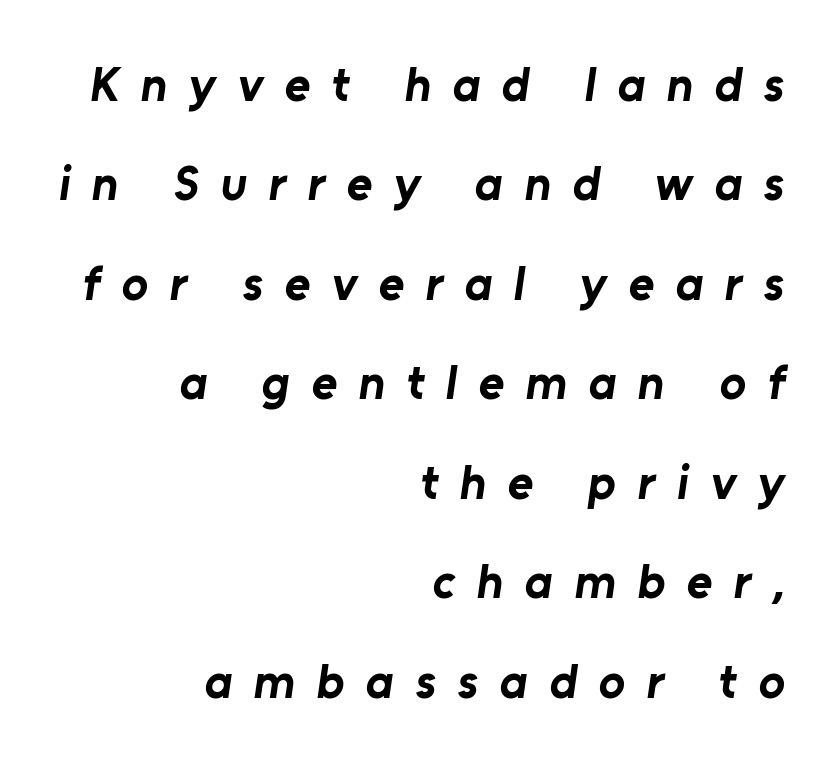
Every letter is thick-stroked: bold, no question. These lines are composed in type without serifs. The space beneath each line is pristine and unruled. You could not count columns in this text — the font is proportionally spaced. This rendering widens character spacing well past its baseline value. The paragraph has a hard right edge and a soft left edge.
